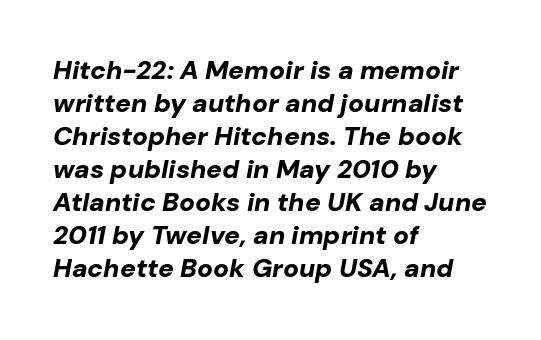
The image shows 26 px bold type, italic (leaning right); set left-aligned, normal line spacing (1.27x), normal letter spacing, not underlined.
